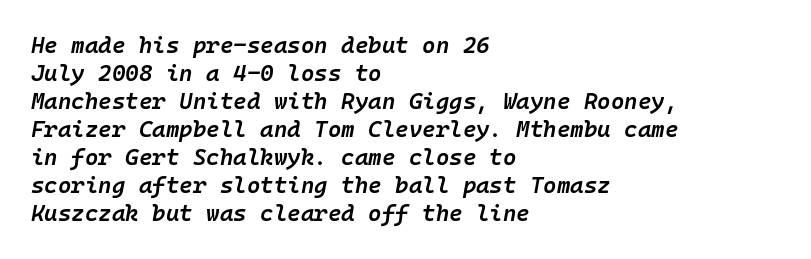
The image shows 23 px text type, italic (leaning right); set left-aligned, line spacing 1.22x, normal letter spacing, not underlined.
